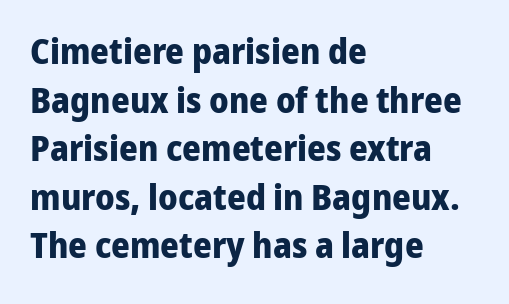
{"serif": "no", "italic": "no", "bold": "yes", "weight": "bold", "width": "normal", "stroke_contrast": "low", "x_height": "medium", "monospaced": "no", "underline": "no", "align": "left", "line_spacing": "normal", "line_spacing_ratio": 1.35, "letter_spacing": "normal", "letter_spacing_em": 0.0, "glyph_px": 36}
